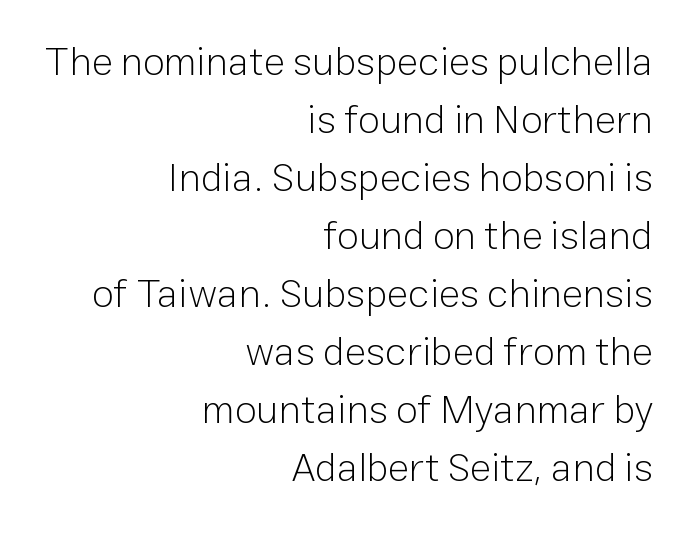
Q: Is the text bold? A: No.
Q: Is the text italic (slanted)? A: No, it is upright.
Q: Is the typeface a serif or a sans-serif typeface? A: Sans-serif.
Q: Is the text underlined? A: No.
Q: How is the paragraph aligned? A: Right-aligned.
Q: Is the spacing between letters normal or unusually wide? A: Normal.
Q: Is the spacing between lines tight, normal or loose? A: Normal.
Q: Width (condensed, normal, or wide)? A: Normal.
Q: Stroke contrast? A: Low.
Q: x-height? A: Medium.
Q: Monospaced? A: No.
